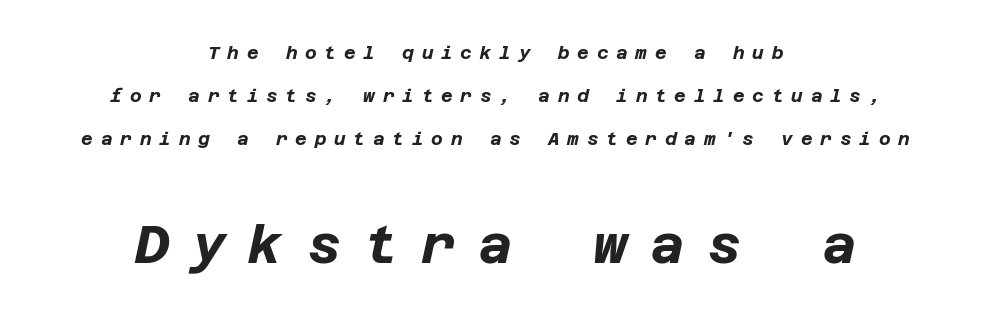
Q: Is the text bold? A: Yes.
Q: Is the text italic (slanted)? A: Yes, it leans right by about 12 degrees.
Q: Is the text underlined? A: No.
Q: How is the paragraph aligned? A: Centered.
Q: Is the spacing between letters normal or unusually wide? A: Unusually wide.
Q: Is the spacing between lines tight, normal or loose? A: Loose.
Q: Which block of text is set in a larger size, the first (top) or the second (bottom)? A: The second (bottom) one.
Q: Width (condensed, normal, or wide)? A: Normal.
Q: Stroke contrast? A: Low.
Q: x-height? A: Large.
